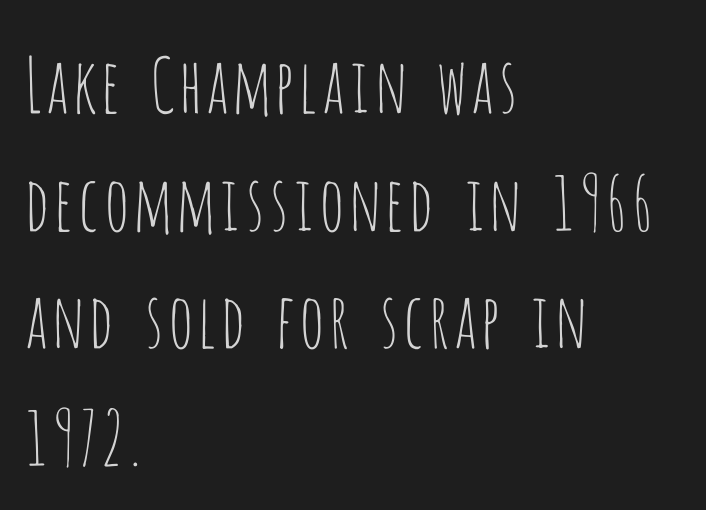
Character widths vary here, with narrow letters taking less room than wide ones. Compared with typical body copy, the letter spacing here is the same. This is sans-serif lettering, the kind often seen on screens and signage. Weight: regular or lighter.
